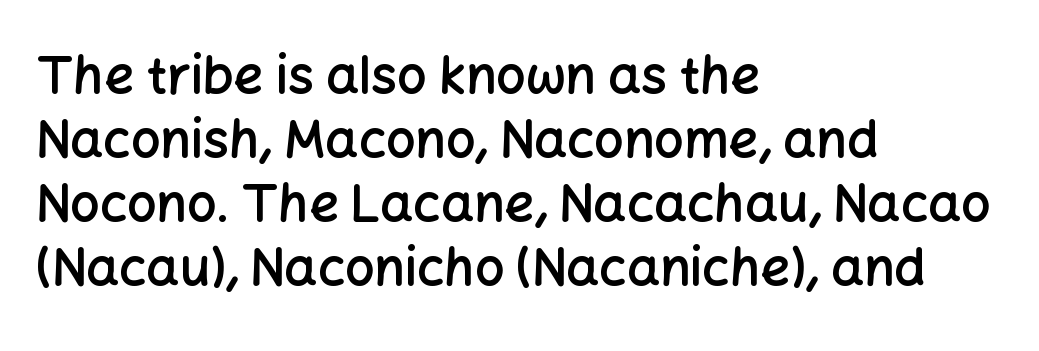
The image shows 52 px semibold sans-serif type, upright; set left-aligned, line spacing 1.23x, normal letter spacing, not underlined; low stroke contrast and a medium x-height.
